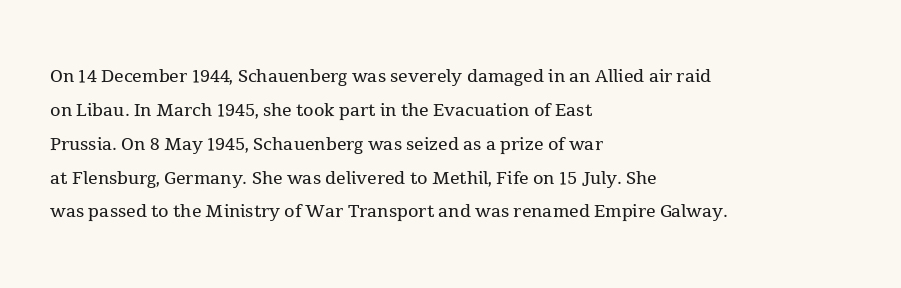
Decoration check: the copy has no underline. Teacher's note: observe the even left margin — that is flush-left alignment. Interline gaps are of average width in this sample. No chunkiness to these letters — they're not bold. These lines were composed using upright roman letters.
